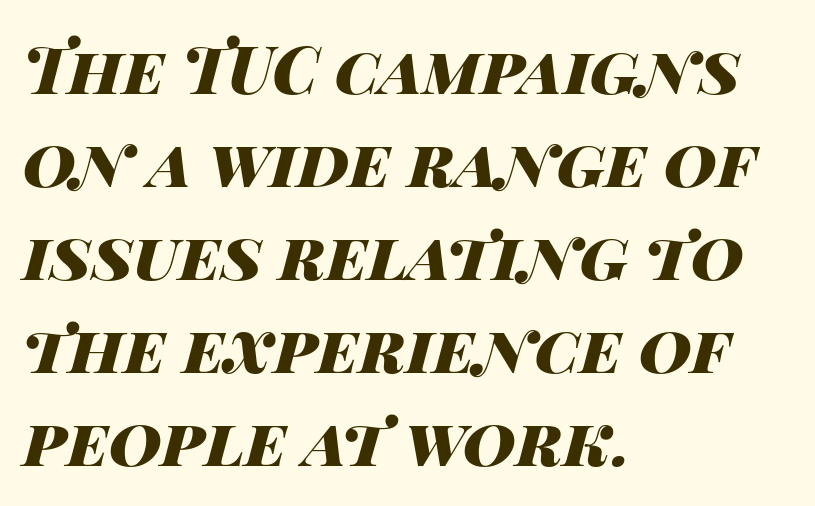
{"italic": "yes", "lean": "right", "slant_degrees": 14, "bold": "yes", "weight": "heavy", "width": "wide", "stroke_contrast": "high", "x_height": "large", "monospaced": "no", "underline": "no", "align": "left", "line_spacing": "normal", "line_spacing_ratio": 1.43, "letter_spacing": "normal", "letter_spacing_em": 0.0, "glyph_px": 65}
